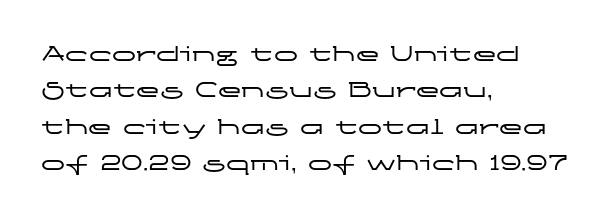
The image shows 24 px text type, upright; set left-aligned, normal line spacing (1.52x), normal letter spacing, not underlined.
